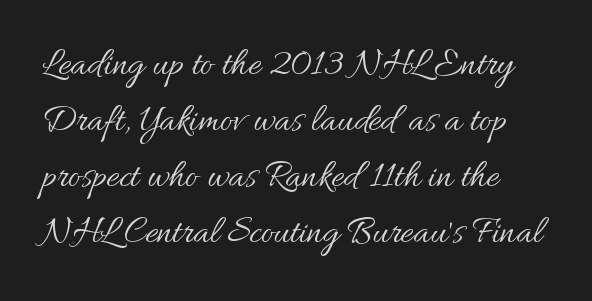
Q: Is the text bold? A: No.
Q: Is the text italic (slanted)? A: Yes.
Q: Is the text underlined? A: No.
Q: How is the paragraph aligned? A: Left-aligned.
Q: Is the spacing between letters normal or unusually wide? A: Normal.
Q: Is the spacing between lines tight, normal or loose? A: Normal.
Q: Width (condensed, normal, or wide)? A: Normal.
Q: Stroke contrast? A: Medium.
Q: x-height? A: Small.
Q: Monospaced? A: No.
